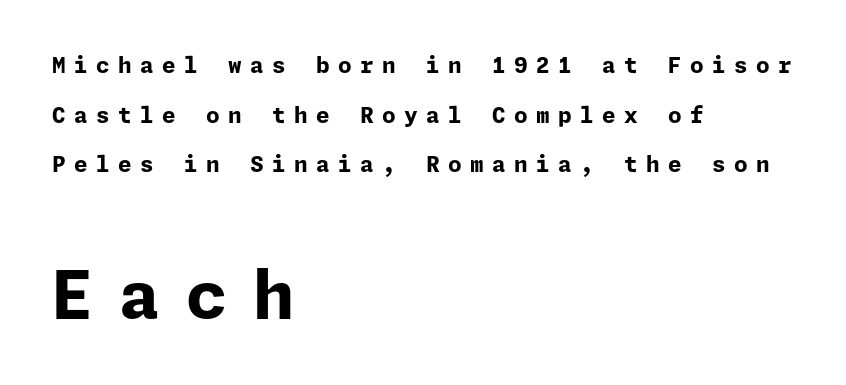
These lines are set flush left with a ragged right edge. Typographically, this falls in the sans-serif category. Posture: vertical. The rendering inserts visible extra space after every character. Stroke thickness is high; the sample reads as a true bold.
